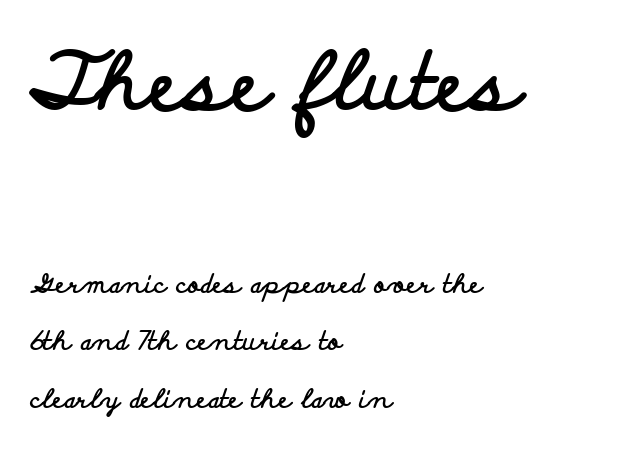
{"serif": "no", "bold": "yes", "weight": "bold", "width": "wide", "stroke_contrast": "low", "x_height": "small", "monospaced": "no", "underline": "no", "align": "left", "line_spacing": "loose", "line_spacing_ratio": 2.21, "letter_spacing": "normal", "letter_spacing_em": 0.0, "larger_block": "first", "size_ratio": 3.0, "glyph_px": 78}
